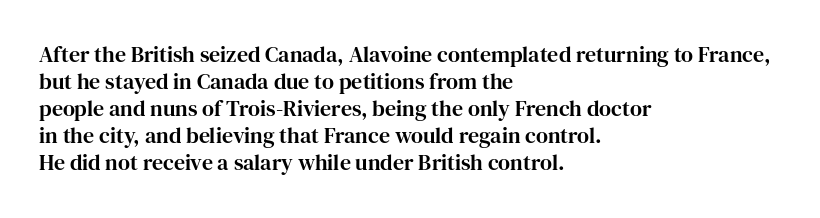
Q: Is the text italic (slanted)? A: No, it is upright.
Q: Is the text underlined? A: No.
Q: How is the paragraph aligned? A: Left-aligned.
Q: Is the spacing between letters normal or unusually wide? A: Normal.
